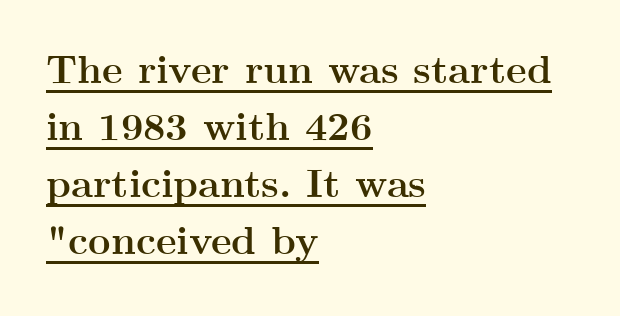
The image shows 39 px semibold, wide serif type, upright; set left-aligned, normal line spacing (1.46x), normal letter spacing, underlined; medium stroke contrast and a small x-height.
